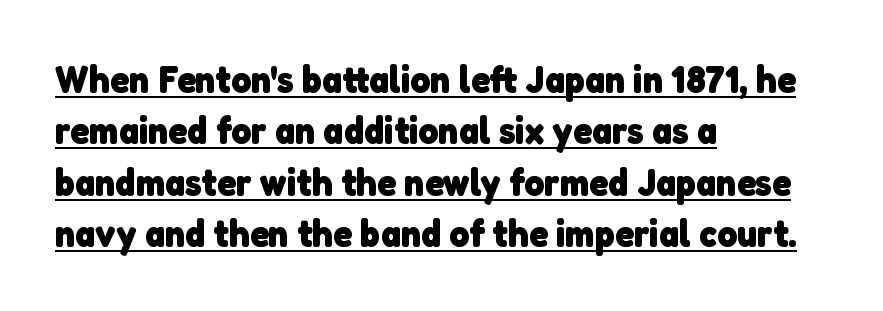
The image shows 38 px heavy sans-serif type; set left-aligned, normal line spacing (1.35x), normal letter spacing, underlined; low stroke contrast and a medium x-height.
